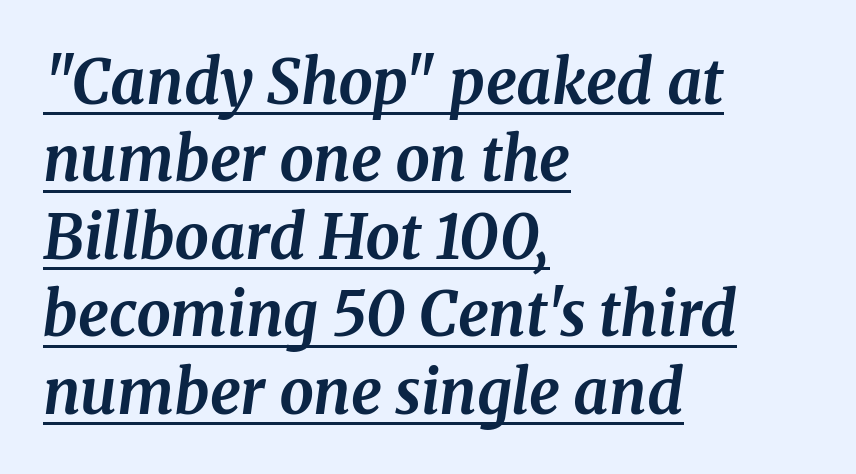
Notice how a bar underscores the lettering throughout. Horizontally, the lines are justified to the leading edge only. Typographically, this falls in the serif category. This rendering leaves character spacing at its baseline value. The typesetting leans heavy: a genuine bold. Looks like regular typesetting: each glyph gets only the width it needs.
